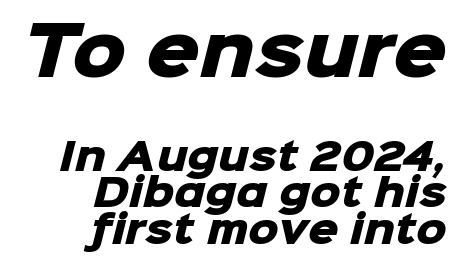
Q: Is the text bold? A: Yes.
Q: Is the typeface a serif or a sans-serif typeface? A: Sans-serif.
Q: Is the text underlined? A: No.
Q: How is the paragraph aligned? A: Right-aligned.
Q: Is the spacing between letters normal or unusually wide? A: Normal.
Q: Is the spacing between lines tight, normal or loose? A: Tight.
Q: Which block of text is set in a larger size, the first (top) or the second (bottom)? A: The first (top) one.
Q: Width (condensed, normal, or wide)? A: Normal.
Q: Stroke contrast? A: Low.
Q: x-height? A: Medium.
Q: Monospaced? A: No.
